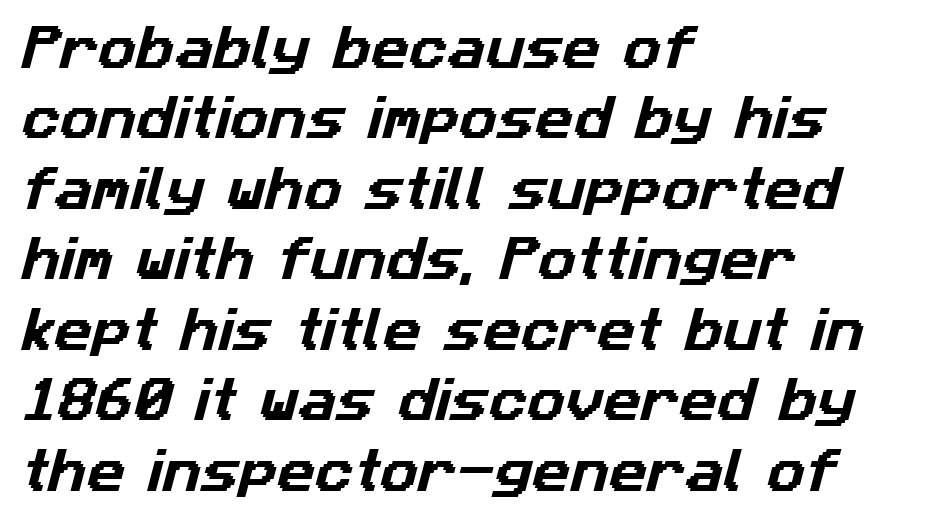
Think of a printed novel: that variable character pitch is what you see here. Glyph-to-glyph distance matches everyday printed text. This sample is left-justified, so line endings fall wherever the words run out. The block of text has a typical density, with ordinary space between rows. A bare baseline throughout the passage. The letters carry no serifs — their stems end cleanly without finishing strokes.
